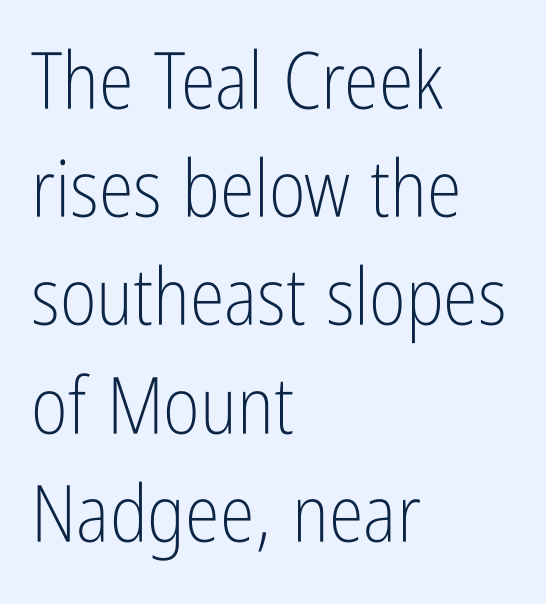
The image shows 79 px light, condensed sans-serif type, upright; set left-aligned, normal line spacing (1.37x), normal letter spacing, not underlined; low stroke contrast and a medium x-height.
